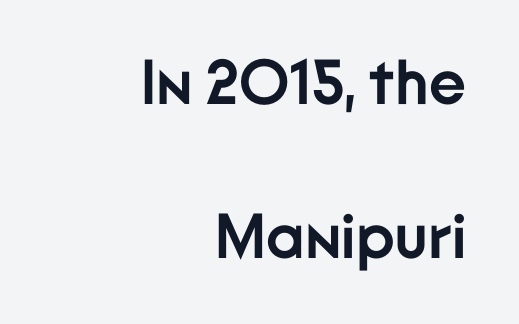
Q: Is the text bold? A: Yes.
Q: Is the text italic (slanted)? A: No, it is upright.
Q: Is the typeface a serif or a sans-serif typeface? A: Sans-serif.
Q: Is the text underlined? A: No.
Q: How is the paragraph aligned? A: Right-aligned.
Q: Is the spacing between letters normal or unusually wide? A: Normal.
Q: Is the spacing between lines tight, normal or loose? A: Loose.
Q: Width (condensed, normal, or wide)? A: Normal.
Q: Stroke contrast? A: Low.
Q: x-height? A: Medium.
Q: Monospaced? A: No.
